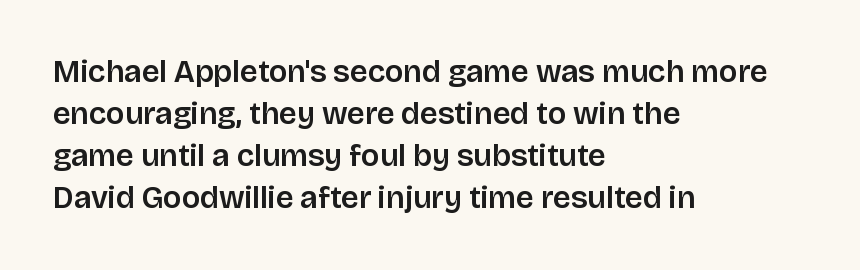
Q: Is the text italic (slanted)? A: No, it is upright.
Q: Is the typeface a serif or a sans-serif typeface? A: Sans-serif.
Q: Is the text underlined? A: No.
Q: How is the paragraph aligned? A: Left-aligned.
Q: Is the spacing between letters normal or unusually wide? A: Normal.
Q: Is the spacing between lines tight, normal or loose? A: Normal.
Q: Width (condensed, normal, or wide)? A: Normal.
Q: Stroke contrast? A: Low.
Q: x-height? A: Large.
Q: Monospaced? A: No.
